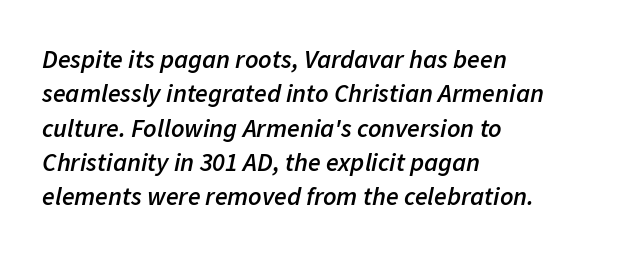
{"italic": "yes", "lean": "right", "slant_degrees": 11, "bold": "semi", "underline": "no", "align": "left", "line_spacing": "normal", "line_spacing_ratio": 1.32, "letter_spacing": "normal", "letter_spacing_em": 0.0, "glyph_px": 26}
